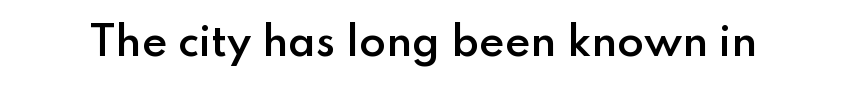
Q: Is the text bold? A: Semi-bold.
Q: Is the text italic (slanted)? A: No, it is upright.
Q: Is the typeface a serif or a sans-serif typeface? A: Sans-serif.
Q: Is the text underlined? A: No.
Q: Is the spacing between letters normal or unusually wide? A: Normal.
Q: Width (condensed, normal, or wide)? A: Normal.
Q: Stroke contrast? A: Low.
Q: x-height? A: Small.
Q: Monospaced? A: No.
